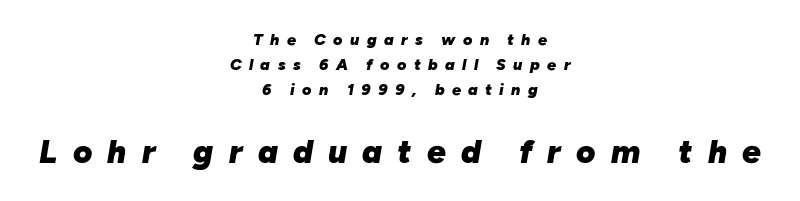
Q: Is the text bold? A: Yes.
Q: Is the text italic (slanted)? A: Yes, it leans right by about 10 degrees.
Q: Is the text underlined? A: No.
Q: How is the paragraph aligned? A: Centered.
Q: Is the spacing between letters normal or unusually wide? A: Unusually wide.
Q: Is the spacing between lines tight, normal or loose? A: Normal.
Q: Which block of text is set in a larger size, the first (top) or the second (bottom)? A: The second (bottom) one.
Q: Width (condensed, normal, or wide)? A: Normal.
Q: Stroke contrast? A: Low.
Q: x-height? A: Medium.
Q: Monospaced? A: No.
